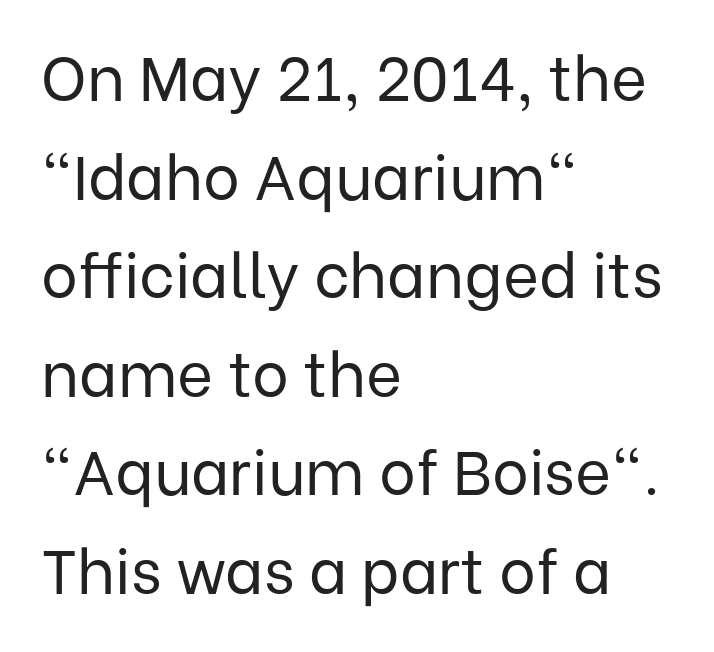
The image shows 62 px regular-weight sans-serif type, upright; set left-aligned, normal line spacing (1.59x), normal letter spacing, not underlined; low stroke contrast and a medium x-height.
